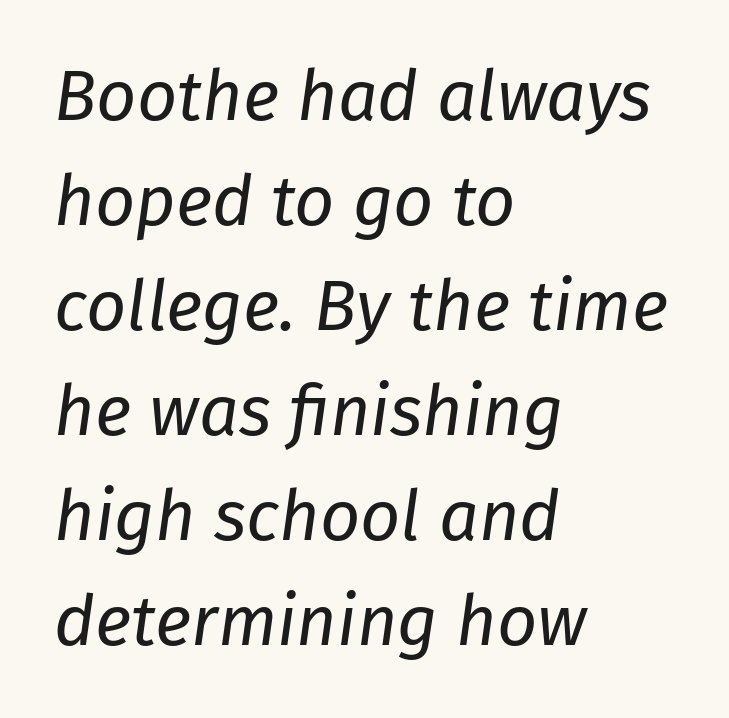
{"italic": "yes", "lean": "right", "slant_degrees": 8, "bold": "no", "weight": "regular", "width": "normal", "stroke_contrast": "low", "x_height": "medium", "monospaced": "no", "underline": "no", "align": "left", "line_spacing": "normal", "line_spacing_ratio": 1.5, "letter_spacing": "normal", "letter_spacing_em": 0.0, "glyph_px": 70}
